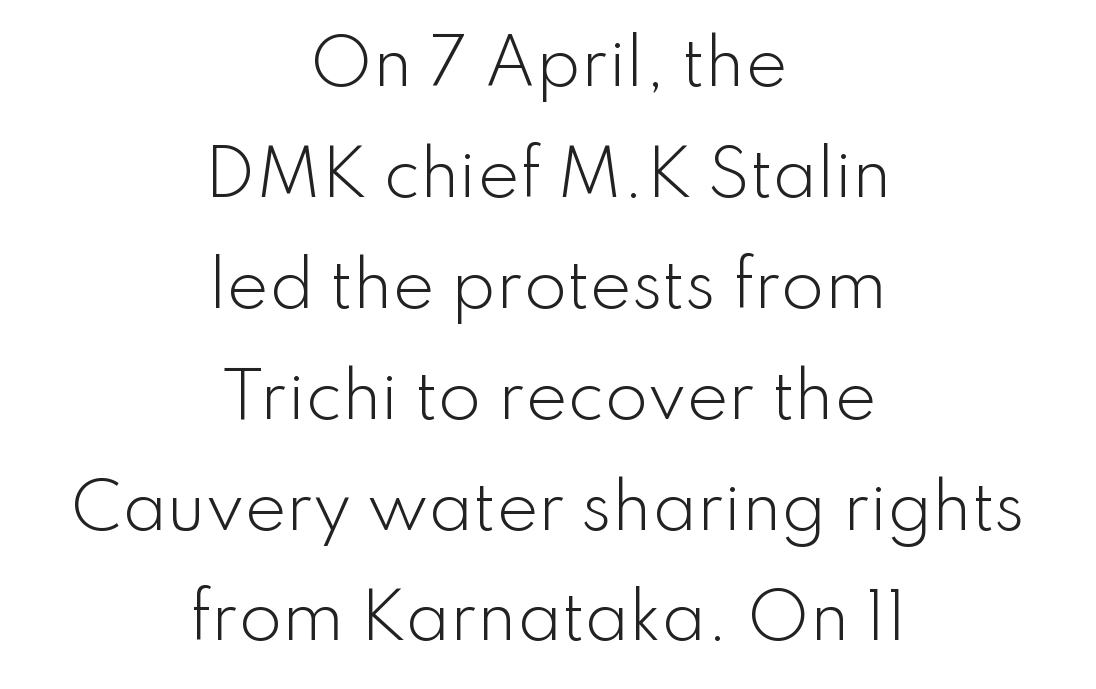
{"serif": "no", "italic": "no", "bold": "no", "weight": "light", "width": "normal", "stroke_contrast": "low", "x_height": "small", "monospaced": "no", "underline": "no", "align": "center", "line_spacing_ratio": 1.76, "letter_spacing": "normal", "letter_spacing_em": 0.0, "glyph_px": 63}
